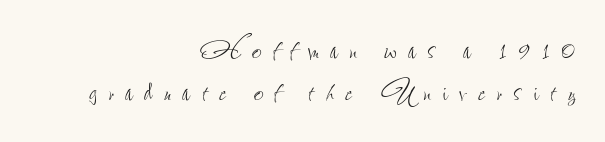
Q: Is the text bold? A: No.
Q: Is the text italic (slanted)? A: Yes.
Q: Is the text underlined? A: No.
Q: How is the paragraph aligned? A: Right-aligned.
Q: Is the spacing between letters normal or unusually wide? A: Unusually wide.
Q: Is the spacing between lines tight, normal or loose? A: Normal.
Q: Width (condensed, normal, or wide)? A: Condensed.
Q: Stroke contrast? A: Low.
Q: x-height? A: Small.
Q: Monospaced? A: No.
